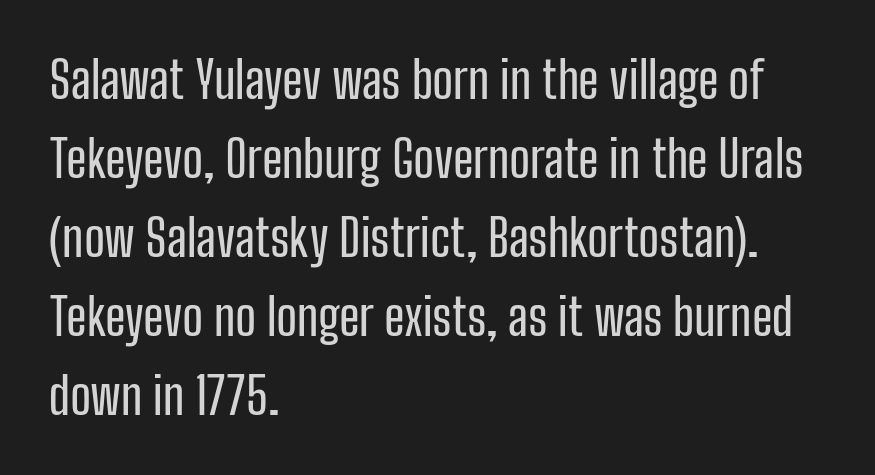
Q: Is the text italic (slanted)? A: No, it is upright.
Q: Is the typeface a serif or a sans-serif typeface? A: Sans-serif.
Q: Is the text underlined? A: No.
Q: How is the paragraph aligned? A: Left-aligned.
Q: Is the spacing between letters normal or unusually wide? A: Normal.
Q: Is the spacing between lines tight, normal or loose? A: Normal.
Q: Width (condensed, normal, or wide)? A: Condensed.
Q: Stroke contrast? A: Low.
Q: x-height? A: Medium.
Q: Monospaced? A: No.
